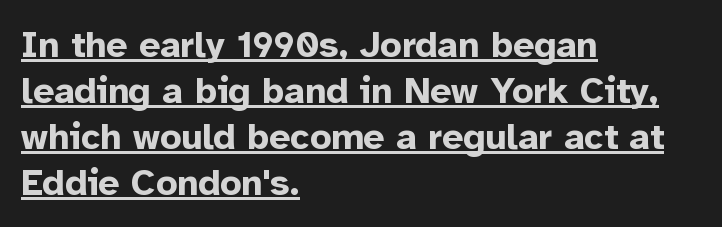
Typographically, this falls in the sans-serif category. Quick note: not italic, upright. The specimen includes a rule beneath the text block's lines. Each line starts at the same left margin while the right side varies.
